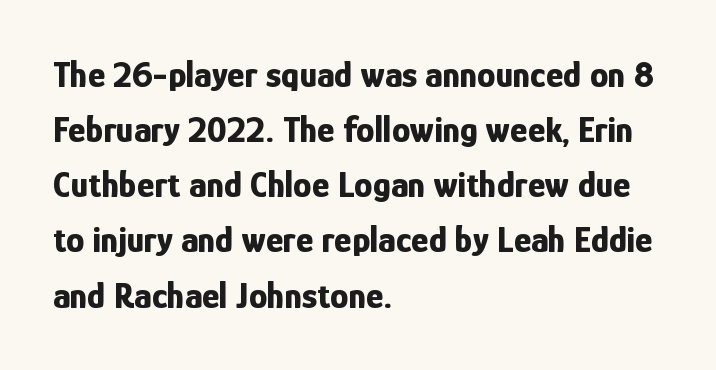
Q: Is the text bold? A: Yes.
Q: Is the text italic (slanted)? A: No, it is upright.
Q: Is the typeface a serif or a sans-serif typeface? A: Sans-serif.
Q: Is the text underlined? A: No.
Q: How is the paragraph aligned? A: Left-aligned.
Q: Is the spacing between letters normal or unusually wide? A: Normal.
Q: Is the spacing between lines tight, normal or loose? A: Normal.
Q: Width (condensed, normal, or wide)? A: Condensed.
Q: Stroke contrast? A: Low.
Q: x-height? A: Medium.
Q: Monospaced? A: No.
